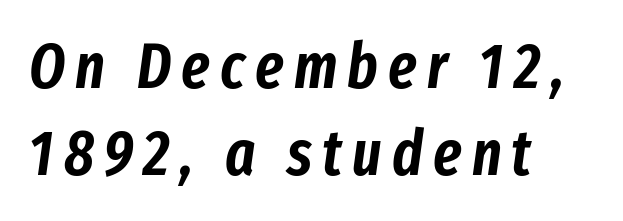
Quick note: underline off. Looking at the ascenders, they clearly lean. The lines are quadded left. You could not count columns in this text — the font is proportionally spaced. The passage shown stacks its lines at a standard gap.
